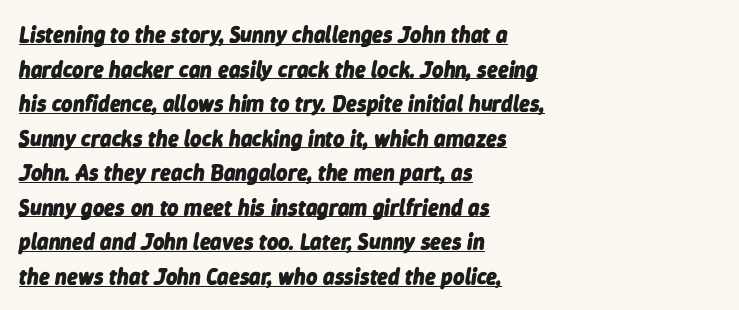
The image shows 22 px bold type, italic (leaning right); set left-aligned, normal line spacing (1.57x), normal letter spacing, underlined.
